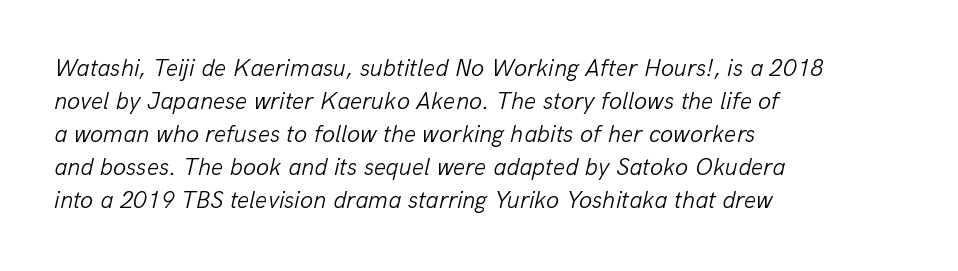
Q: Is the text bold? A: No.
Q: Is the text italic (slanted)? A: Yes, it leans right by about 13 degrees.
Q: Is the text underlined? A: No.
Q: How is the paragraph aligned? A: Left-aligned.
Q: Is the spacing between letters normal or unusually wide? A: Normal.
Q: Is the spacing between lines tight, normal or loose? A: Normal.
